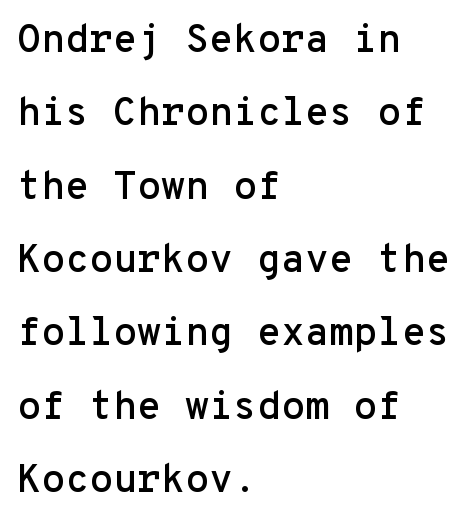
{"serif": "no", "italic": "no", "width": "normal", "stroke_contrast": "low", "x_height": "medium", "monospaced": "yes", "underline": "no", "align": "left", "line_spacing_ratio": 1.88, "letter_spacing": "normal", "letter_spacing_em": 0.0, "glyph_px": 39}
